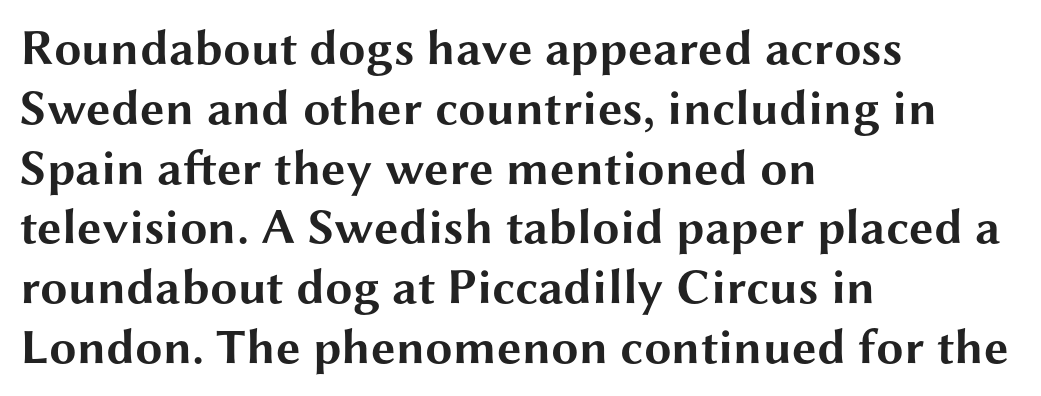
The image shows 49 px bold, wide sans-serif type, upright; set left-aligned, line spacing 1.22x, normal letter spacing, not underlined; medium stroke contrast and a medium x-height.
